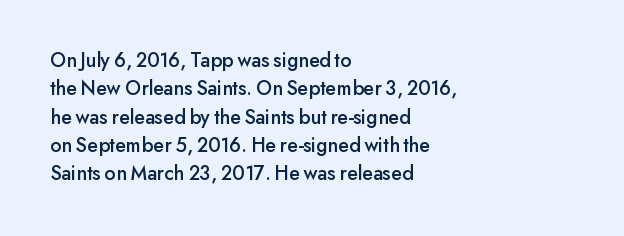
{"italic": "no", "underline": "no", "align": "left", "line_spacing": "normal", "line_spacing_ratio": 1.35, "letter_spacing": "normal", "letter_spacing_em": 0.0, "glyph_px": 21}
